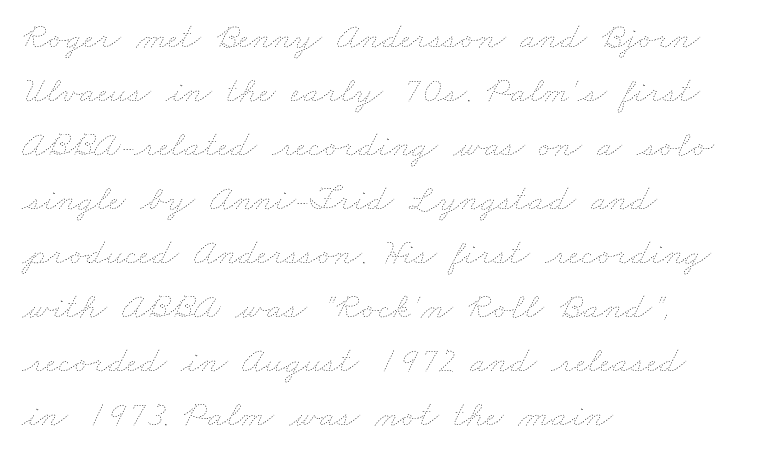
{"bold": "no", "weight": "thin", "width": "wide", "stroke_contrast": "low", "x_height": "small", "monospaced": "no", "underline": "no", "align": "left", "line_spacing": "normal", "line_spacing_ratio": 1.46, "letter_spacing": "normal", "letter_spacing_em": 0.0, "glyph_px": 37}
